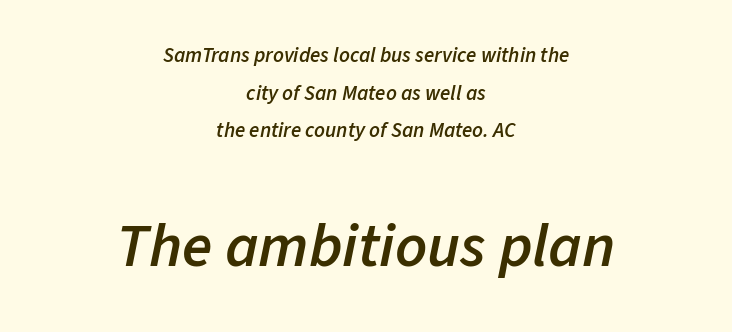
Q: Is the text bold? A: Semi-bold.
Q: Is the text italic (slanted)? A: Yes, it leans right by about 11 degrees.
Q: Is the text underlined? A: No.
Q: How is the paragraph aligned? A: Centered.
Q: Is the spacing between letters normal or unusually wide? A: Normal.
Q: Which block of text is set in a larger size, the first (top) or the second (bottom)? A: The second (bottom) one.
Q: Width (condensed, normal, or wide)? A: Normal.
Q: Stroke contrast? A: Low.
Q: x-height? A: Medium.
Q: Monospaced? A: No.
